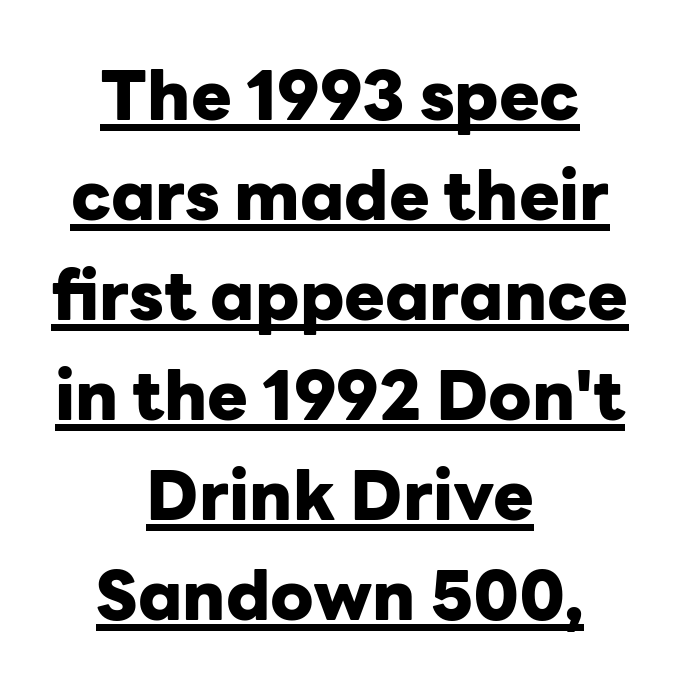
Ordinary non-slanted type is in use. The line texture is even and compact thanks to regular tracking. Note the varied advance widths — an 'i' is clearly narrower than an 'm'. Is the block centered? Yes — each line is placed symmetrically about the middle. In terms of leading, this rendering sits right in the middle. A rule runs beneath these lines of type.
